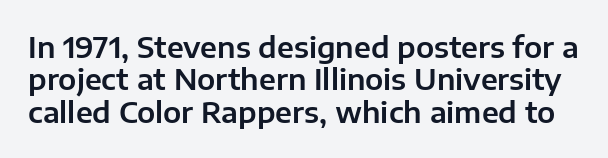
The image shows 29 px sans-serif type, upright; set tight line spacing (1.12x), normal letter spacing, not underlined; low stroke contrast and a medium x-height.
